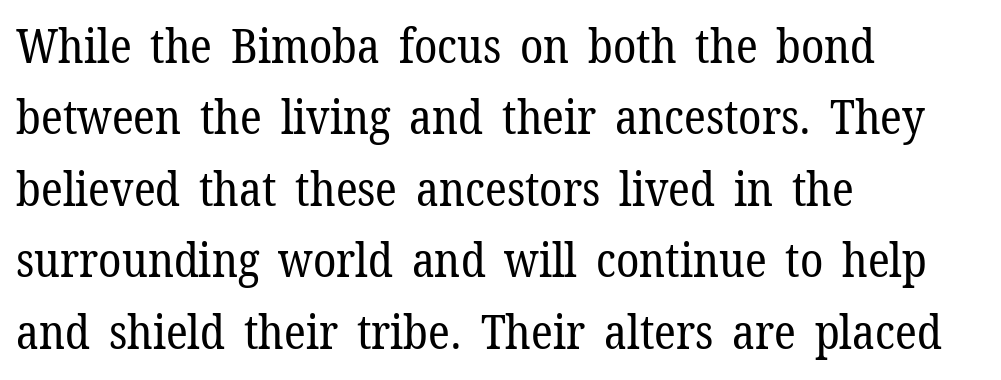
{"serif": "yes", "italic": "no", "bold": "no", "weight": "regular", "width": "normal", "stroke_contrast": "low", "x_height": "medium", "monospaced": "no", "underline": "no", "align": "left", "line_spacing": "normal", "line_spacing_ratio": 1.52, "letter_spacing": "normal", "letter_spacing_em": 0.0, "glyph_px": 47}
